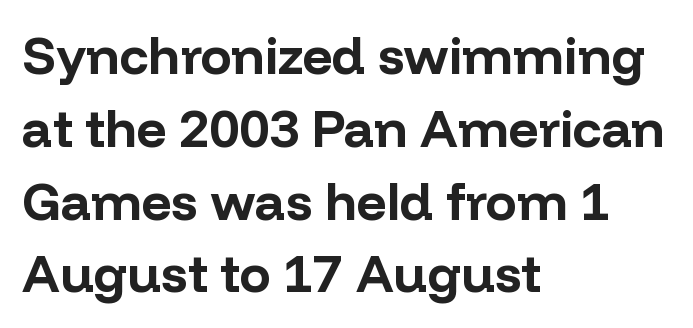
All the whitespace from short lines collects on the right. A typesetter would call this proportional, since set widths differ per character. Is there much room between lines? A standard amount, neither cramped nor airy. Compared with typical body copy, the letter spacing here is the same. Every stem runs plumb, perpendicular to the baseline. These lines carry a lot of weight — the face is fully bold.
